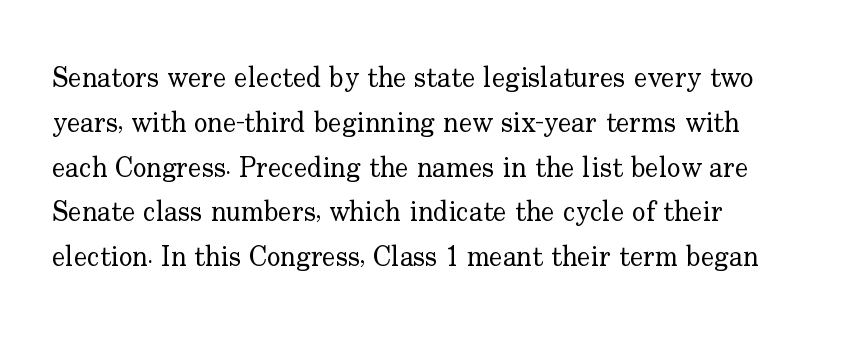
The image shows 28 px regular-weight serif type, upright; set normal line spacing (1.6x), normal letter spacing, not underlined; low stroke contrast and a small x-height.
